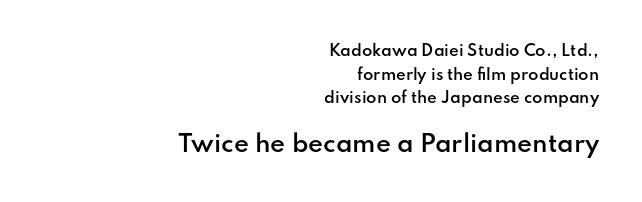
In terms of weight, the rendering is demibold, just under bold. In CSS terms this would be text-align: right. Compare the two chunks: the lower has the greater cap height. Descenders are the only things crossing below the line.
